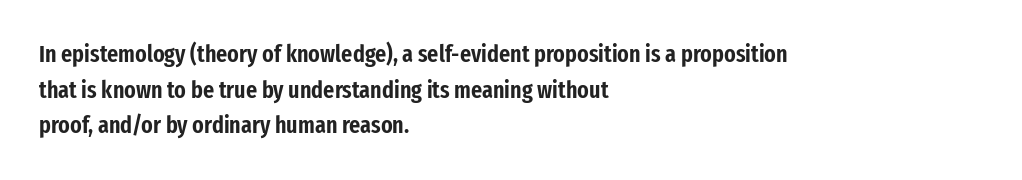
The lettering holds an erect, upright posture throughout. Inter-character spacing is left at the font's built-in metrics. The glyphs are unaccompanied by any horizontal stroke below them. Horizontal alignment here is leftward, the default for most running prose. Is there much room between lines? A standard amount, neither cramped nor airy.
